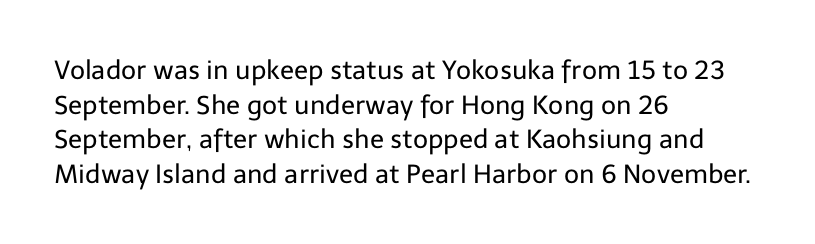
Q: Is the text bold? A: No.
Q: Is the text italic (slanted)? A: No, it is upright.
Q: Is the text underlined? A: No.
Q: How is the paragraph aligned? A: Left-aligned.
Q: Is the spacing between letters normal or unusually wide? A: Normal.
Q: Is the spacing between lines tight, normal or loose? A: Normal.
